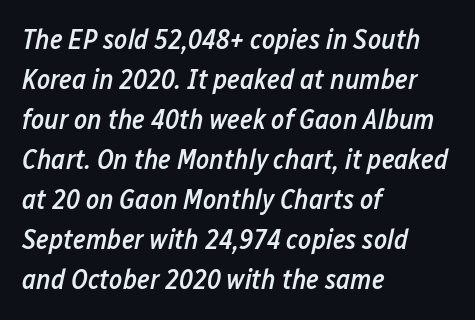
{"italic": "yes", "lean": "right", "slant_degrees": 12, "bold": "semi", "weight": "semibold", "width": "condensed", "stroke_contrast": "low", "x_height": "medium", "monospaced": "no", "underline": "no", "align": "left", "line_spacing": "normal", "line_spacing_ratio": 1.43, "letter_spacing": "normal", "letter_spacing_em": 0.0, "glyph_px": 28}
